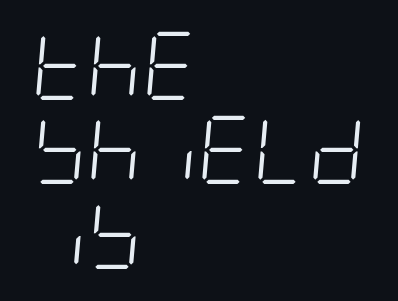
Slant detected: the letters are inclined. Letter spacing: default. Stems and bowls with no extra thickness — not bold. Just letters on the line, the space beneath them empty.
